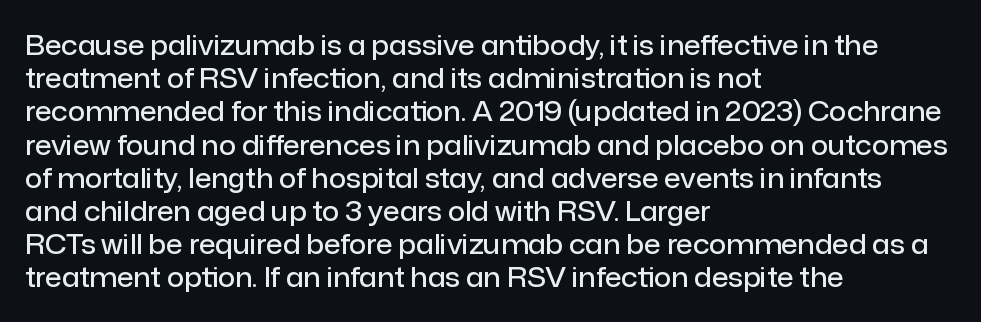
{"italic": "no", "bold": "semi", "underline": "no", "align": "left", "line_spacing_ratio": 1.23, "letter_spacing": "normal", "letter_spacing_em": 0.0, "glyph_px": 27}
